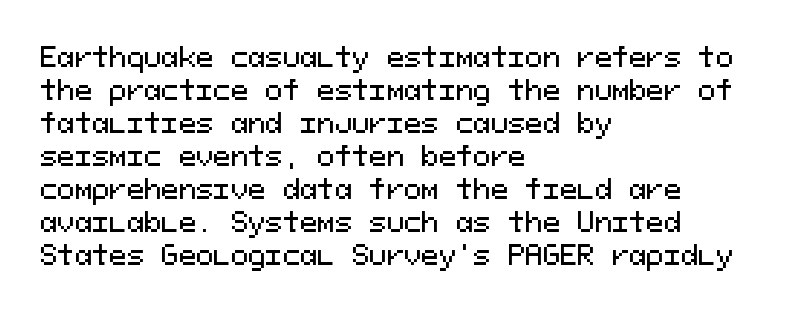
{"italic": "no", "underline": "no", "align": "left", "line_spacing": "normal", "line_spacing_ratio": 1.27, "letter_spacing": "normal", "letter_spacing_em": 0.0, "glyph_px": 26}
